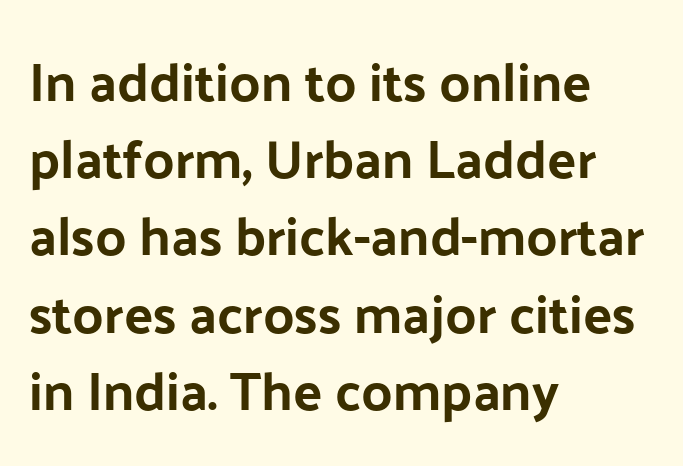
The image shows 54 px sans-serif type, upright; set left-aligned, normal line spacing (1.43x), normal letter spacing, not underlined; low stroke contrast and a medium x-height.
